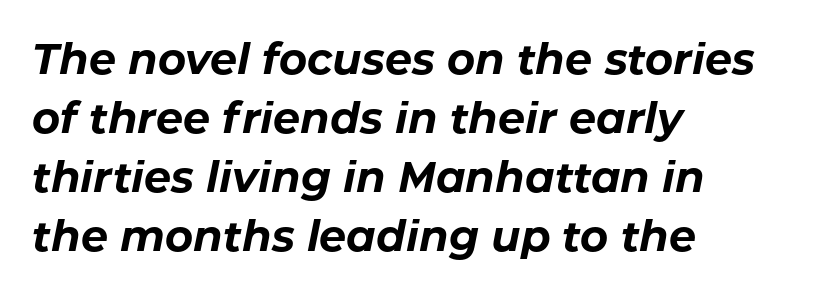
Q: Is the text bold? A: Yes.
Q: Is the text italic (slanted)? A: Yes, it leans right by about 11 degrees.
Q: Is the text underlined? A: No.
Q: How is the paragraph aligned? A: Left-aligned.
Q: Is the spacing between letters normal or unusually wide? A: Normal.
Q: Is the spacing between lines tight, normal or loose? A: Normal.
Q: Width (condensed, normal, or wide)? A: Normal.
Q: Stroke contrast? A: Low.
Q: x-height? A: Medium.
Q: Monospaced? A: No.
